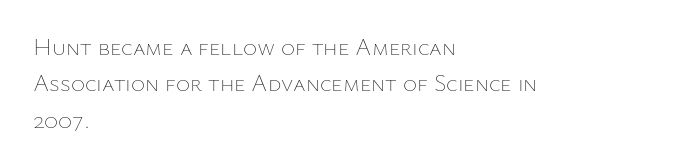
The image shows 24 px text type, upright; set left-aligned, normal line spacing (1.52x), normal letter spacing, not underlined.
